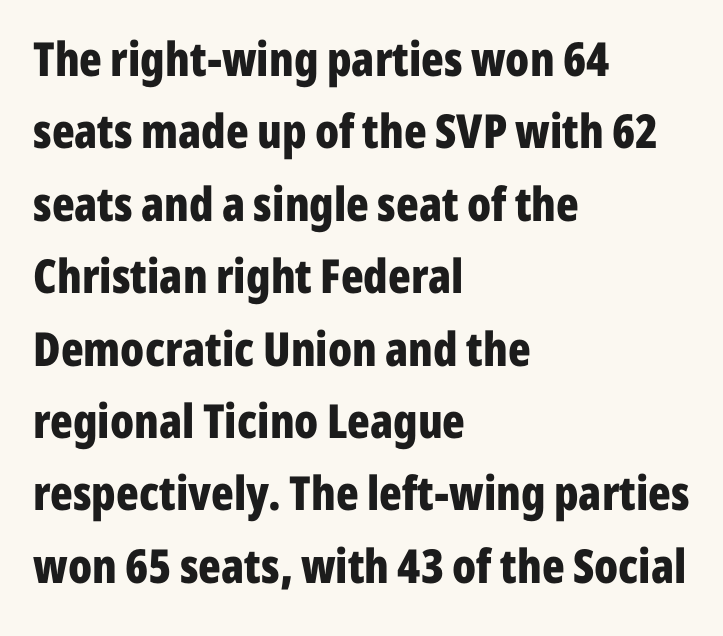
Ascenders rise straight up at ninety degrees. Beneath every word, the page is bare. Think of a printed novel: that variable character pitch is what you see here. Nope, no serifs anywhere on these letters. Quick note: interline space is typical. Nothing unusual about the tracking: characters are spaced as the font intends.
